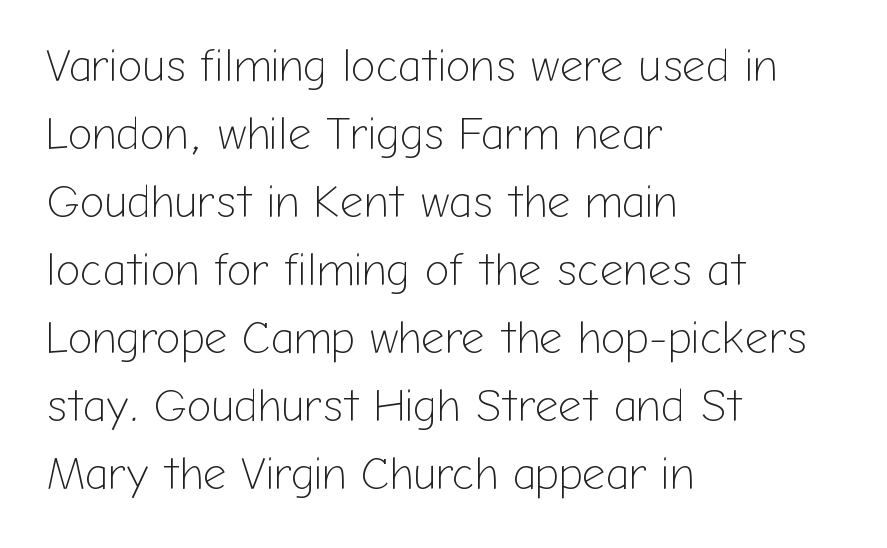
Q: Is the text bold? A: No.
Q: Is the text italic (slanted)? A: No, it is upright.
Q: Is the typeface a serif or a sans-serif typeface? A: Sans-serif.
Q: Is the text underlined? A: No.
Q: How is the paragraph aligned? A: Left-aligned.
Q: Is the spacing between letters normal or unusually wide? A: Normal.
Q: Is the spacing between lines tight, normal or loose? A: Normal.
Q: Width (condensed, normal, or wide)? A: Normal.
Q: Stroke contrast? A: Low.
Q: x-height? A: Medium.
Q: Monospaced? A: No.
